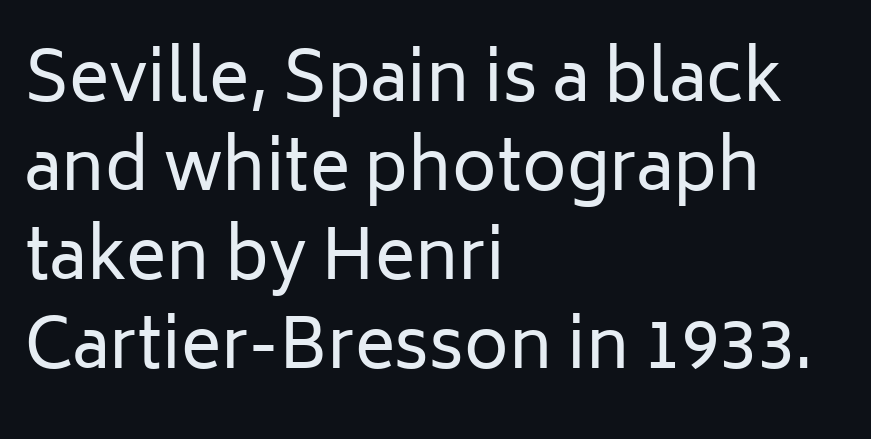
Q: Is the text bold? A: No.
Q: Is the text italic (slanted)? A: No, it is upright.
Q: Is the typeface a serif or a sans-serif typeface? A: Sans-serif.
Q: Is the text underlined? A: No.
Q: How is the paragraph aligned? A: Left-aligned.
Q: Is the spacing between letters normal or unusually wide? A: Normal.
Q: Is the spacing between lines tight, normal or loose? A: Normal.
Q: Width (condensed, normal, or wide)? A: Normal.
Q: Stroke contrast? A: Low.
Q: x-height? A: Medium.
Q: Monospaced? A: No.
